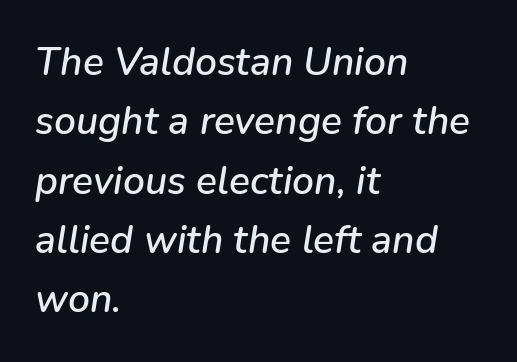
Posture: slanted. Leading: standard. The paragraph has a hard left edge and a soft right edge. A clean baseline with only descenders dipping below it. The tracking reads as untouched default to a designer's eye.
